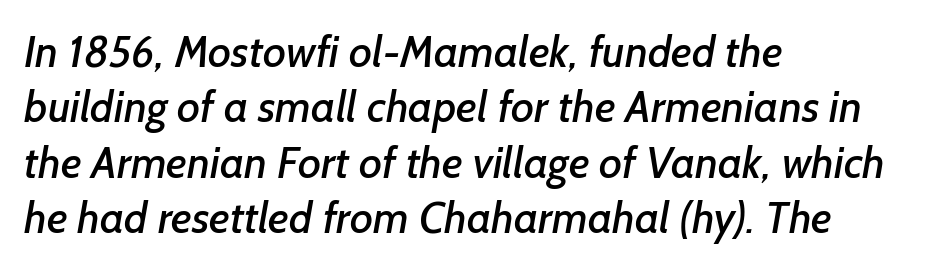
Q: Is the typeface a serif or a sans-serif typeface? A: Sans-serif.
Q: Is the text underlined? A: No.
Q: How is the paragraph aligned? A: Left-aligned.
Q: Is the spacing between letters normal or unusually wide? A: Normal.
Q: Is the spacing between lines tight, normal or loose? A: Normal.
Q: Width (condensed, normal, or wide)? A: Normal.
Q: Stroke contrast? A: Low.
Q: x-height? A: Medium.
Q: Monospaced? A: No.
